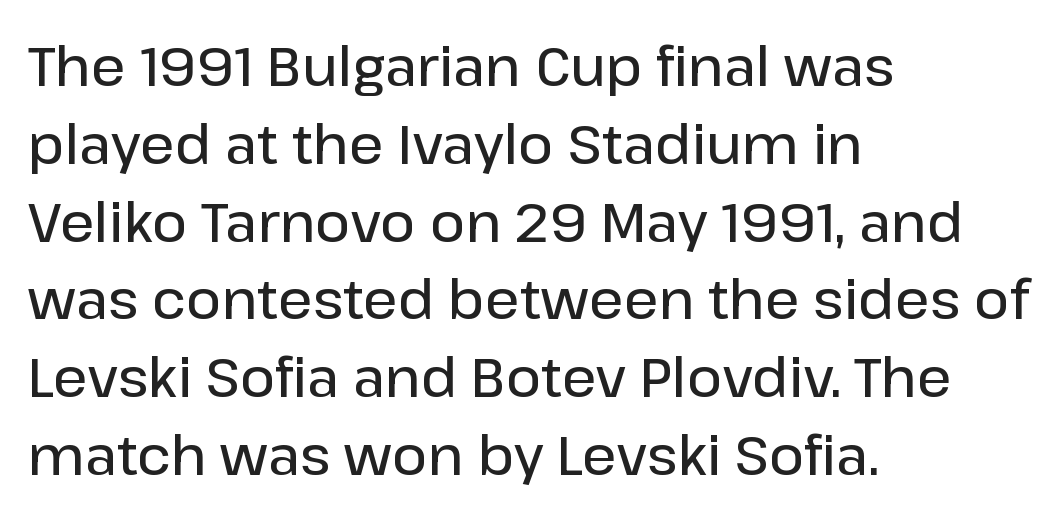
The image shows 54 px semibold sans-serif type, upright; set left-aligned, normal line spacing (1.44x), normal letter spacing, not underlined; low stroke contrast and a medium x-height.
